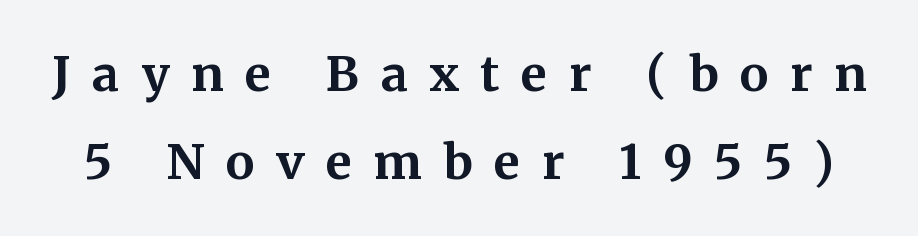
The typesetting leans heavy: a genuine bold. Looks like regular typesetting: each glyph gets only the width it needs. Display-style spreading of the glyphs; the letterfit is very open. Rule under the text: the space is simply empty.
